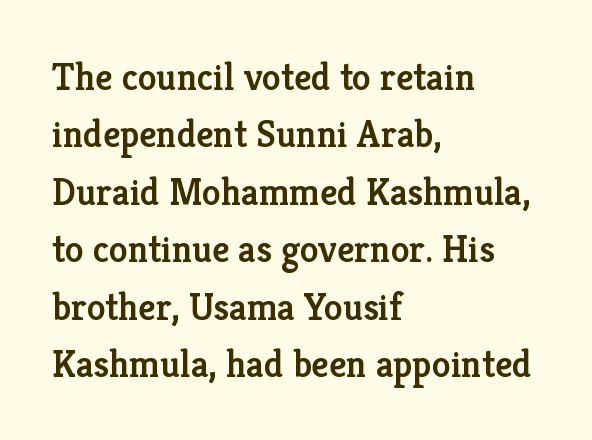
The image shows 38 px semibold serif type, upright; set left-aligned, normal line spacing (1.51x), normal letter spacing, not underlined; low stroke contrast and a medium x-height.
